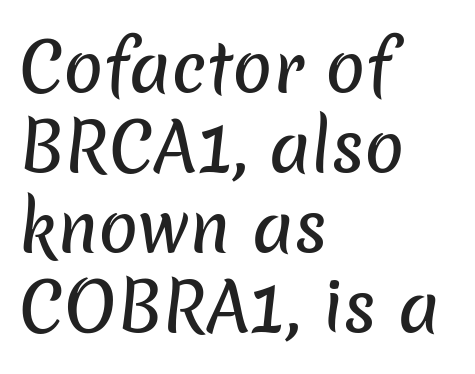
Q: Is the typeface a serif or a sans-serif typeface? A: Sans-serif.
Q: Is the text underlined? A: No.
Q: How is the paragraph aligned? A: Left-aligned.
Q: Is the spacing between letters normal or unusually wide? A: Normal.
Q: Width (condensed, normal, or wide)? A: Normal.
Q: Stroke contrast? A: Low.
Q: x-height? A: Medium.
Q: Monospaced? A: No.
